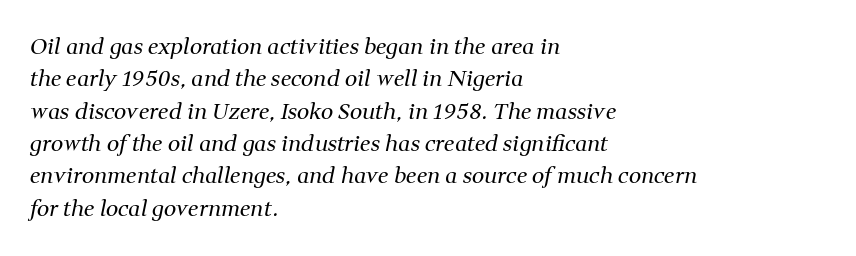
The image shows 22 px text type, italic (leaning right); set left-aligned, normal line spacing (1.47x), normal letter spacing, not underlined.
